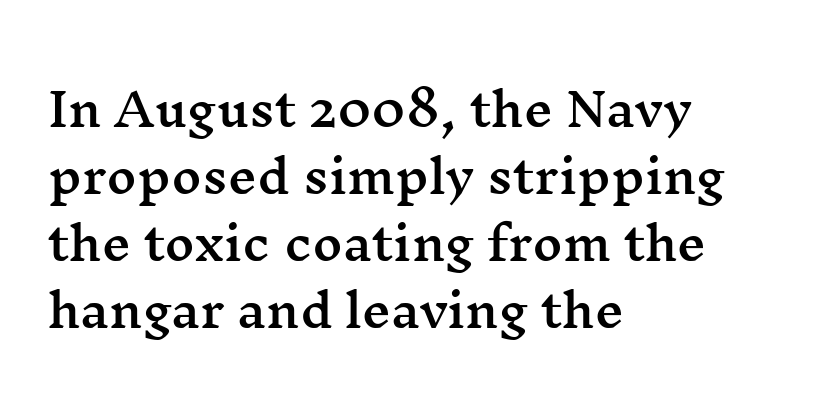
Q: Is the text italic (slanted)? A: No, it is upright.
Q: Is the typeface a serif or a sans-serif typeface? A: Serif.
Q: Is the text underlined? A: No.
Q: How is the paragraph aligned? A: Left-aligned.
Q: Is the spacing between letters normal or unusually wide? A: Normal.
Q: Is the spacing between lines tight, normal or loose? A: Normal.
Q: Width (condensed, normal, or wide)? A: Wide.
Q: Stroke contrast? A: Medium.
Q: x-height? A: Medium.
Q: Monospaced? A: No.
